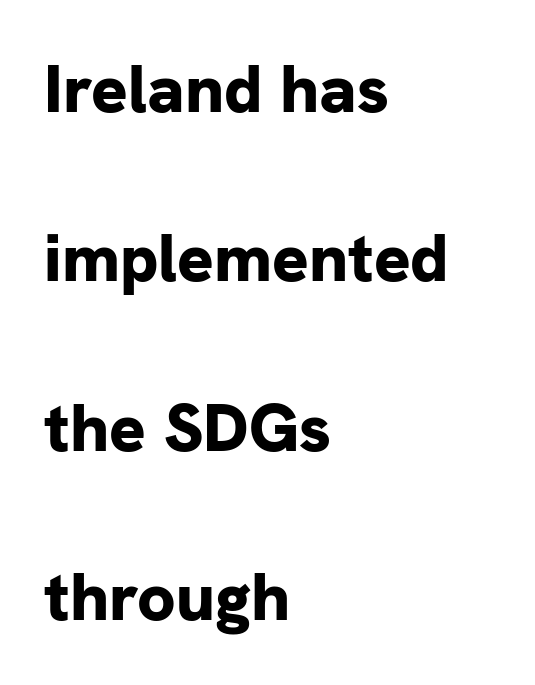
{"serif": "no", "italic": "no", "bold": "yes", "weight": "bold", "width": "normal", "stroke_contrast": "low", "x_height": "medium", "monospaced": "no", "underline": "no", "align": "left", "line_spacing": "loose", "line_spacing_ratio": 2.49, "letter_spacing": "normal", "letter_spacing_em": 0.0, "glyph_px": 68}
